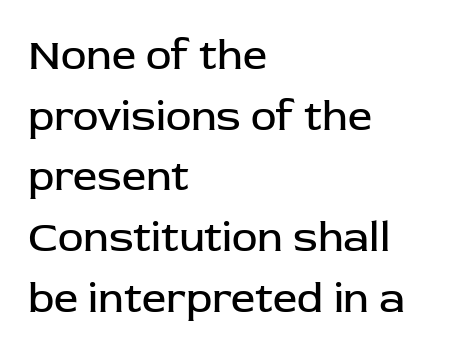
The line-height multiplier appears to be the usual default. Character widths vary here, with narrow letters taking less room than wide ones. The space beneath each line is pristine and unruled. This is not heavy type; no bold has been used. Is the letter spacing exaggerated? No — it looks like the ordinary default.
